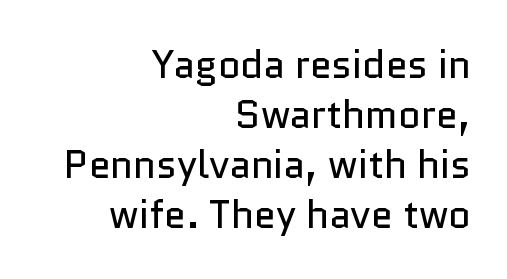
Short and long lines alike share a common ending point at right. What's the leading like? Ordinary, nothing unusual. Stroke thickness stays within the range of a standard reading face or lighter. Note the varied advance widths — an 'i' is clearly narrower than an 'm'. Lines of text with bare space underneath.
